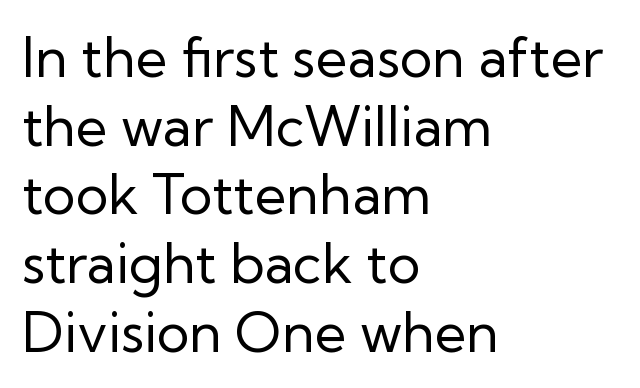
The image shows 55 px regular-weight sans-serif type, upright; set left-aligned, normal line spacing (1.25x), normal letter spacing, not underlined; low stroke contrast and a medium x-height.
